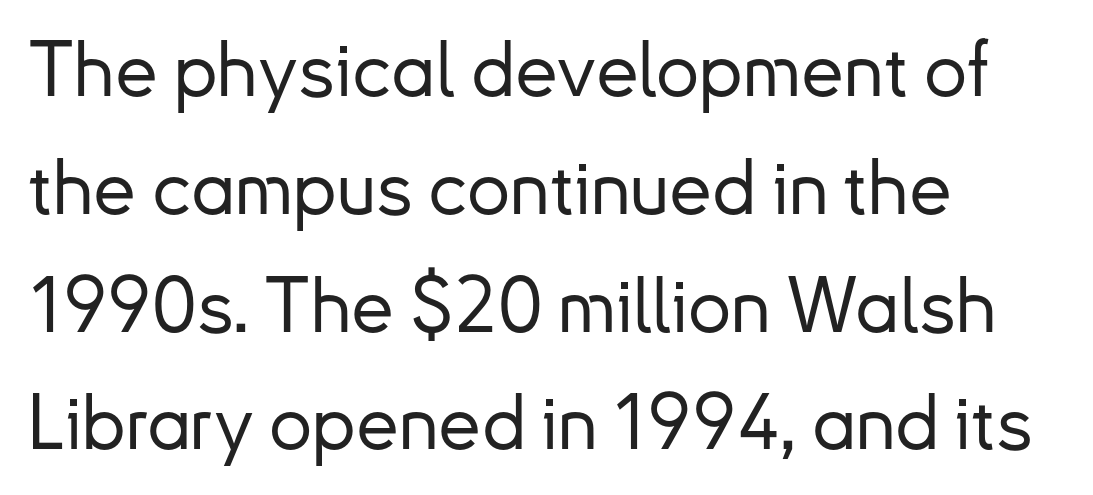
Descenders hang freely into open space. Are there feet on the stems? There aren't — it's a sans. Character widths vary here, with narrow letters taking less room than wide ones. Is the letter spacing exaggerated? No — it looks like the ordinary default.
